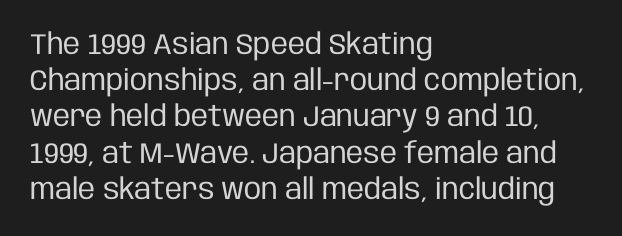
Q: Is the text bold? A: No.
Q: Is the text italic (slanted)? A: No, it is upright.
Q: Is the typeface a serif or a sans-serif typeface? A: Sans-serif.
Q: Is the text underlined? A: No.
Q: How is the paragraph aligned? A: Left-aligned.
Q: Is the spacing between letters normal or unusually wide? A: Normal.
Q: Is the spacing between lines tight, normal or loose? A: Normal.
Q: Width (condensed, normal, or wide)? A: Condensed.
Q: Stroke contrast? A: Low.
Q: x-height? A: Large.
Q: Monospaced? A: No.
